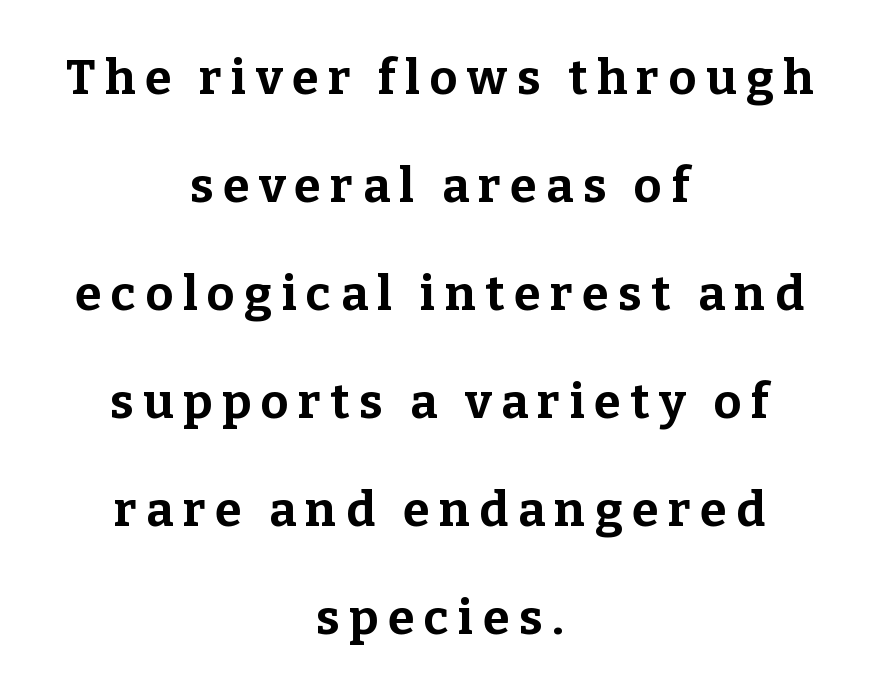
{"serif": "yes", "italic": "no", "bold": "yes", "weight": "bold", "width": "normal", "stroke_contrast": "low", "x_height": "medium", "monospaced": "no", "underline": "no", "align": "center", "line_spacing": "loose", "line_spacing_ratio": 2.25, "letter_spacing": "wide", "letter_spacing_em": 0.2, "glyph_px": 48}
